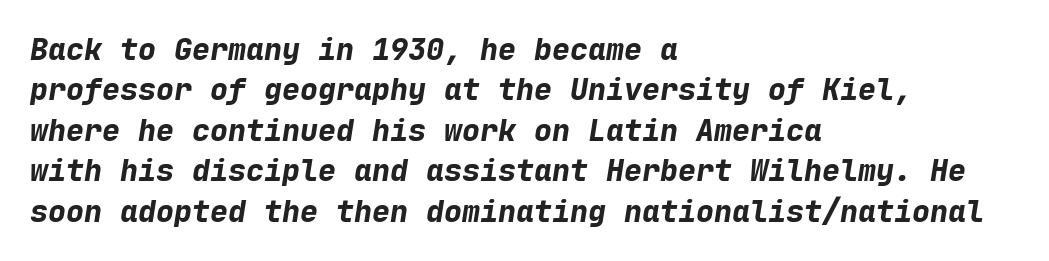
{"italic": "yes", "lean": "right", "slant_degrees": 9, "bold": "yes", "weight": "bold", "width": "normal", "stroke_contrast": "low", "x_height": "medium", "monospaced": "yes", "underline": "no", "align": "left", "line_spacing": "normal", "line_spacing_ratio": 1.35, "letter_spacing": "normal", "letter_spacing_em": 0.0, "glyph_px": 30}
